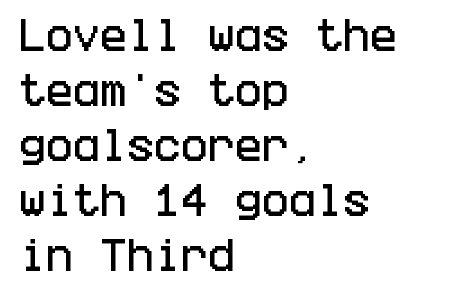
The image shows 36 px condensed sans-serif type, upright; set left-aligned, normal line spacing (1.53x), normal letter spacing, not underlined; low stroke contrast and a large x-height.
